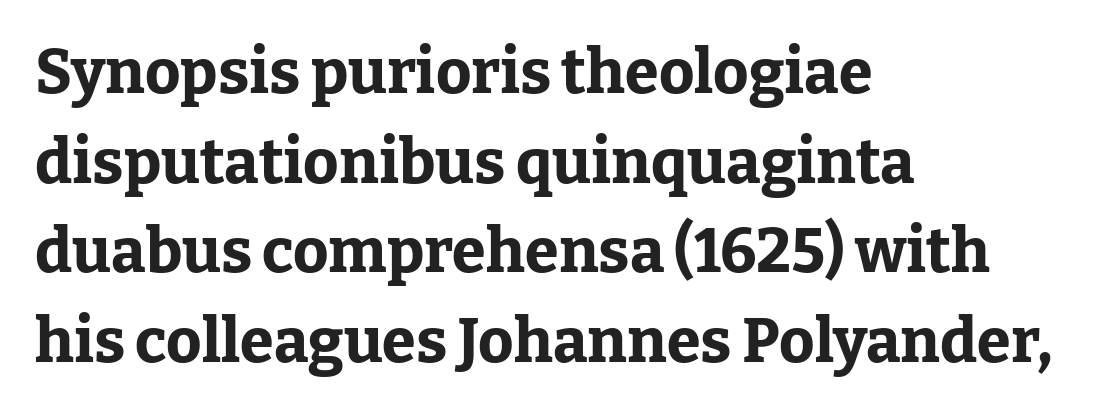
Q: Is the text bold? A: Yes.
Q: Is the text italic (slanted)? A: No, it is upright.
Q: Is the typeface a serif or a sans-serif typeface? A: Serif.
Q: Is the text underlined? A: No.
Q: How is the paragraph aligned? A: Left-aligned.
Q: Is the spacing between letters normal or unusually wide? A: Normal.
Q: Is the spacing between lines tight, normal or loose? A: Normal.
Q: Width (condensed, normal, or wide)? A: Normal.
Q: Stroke contrast? A: Low.
Q: x-height? A: Medium.
Q: Monospaced? A: No.
